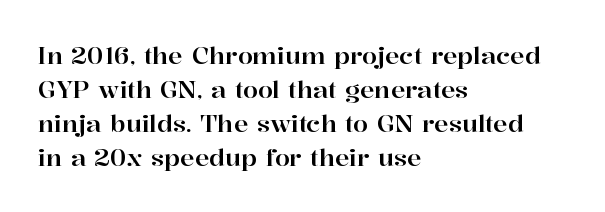
{"italic": "no", "underline": "no", "align": "left", "line_spacing": "normal", "line_spacing_ratio": 1.41, "letter_spacing": "normal", "letter_spacing_em": 0.0, "glyph_px": 24}
